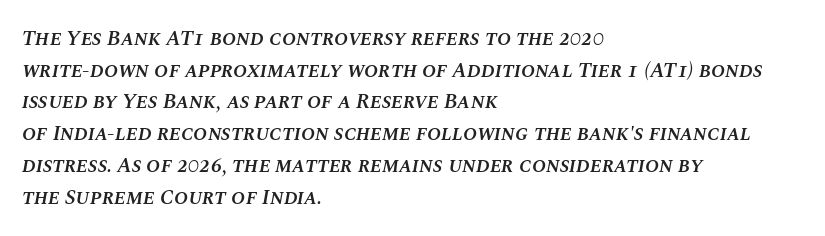
{"italic": "yes", "lean": "right", "slant_degrees": 10, "bold": "semi", "underline": "no", "align": "left", "line_spacing": "normal", "line_spacing_ratio": 1.51, "letter_spacing": "normal", "letter_spacing_em": 0.0, "glyph_px": 21}
